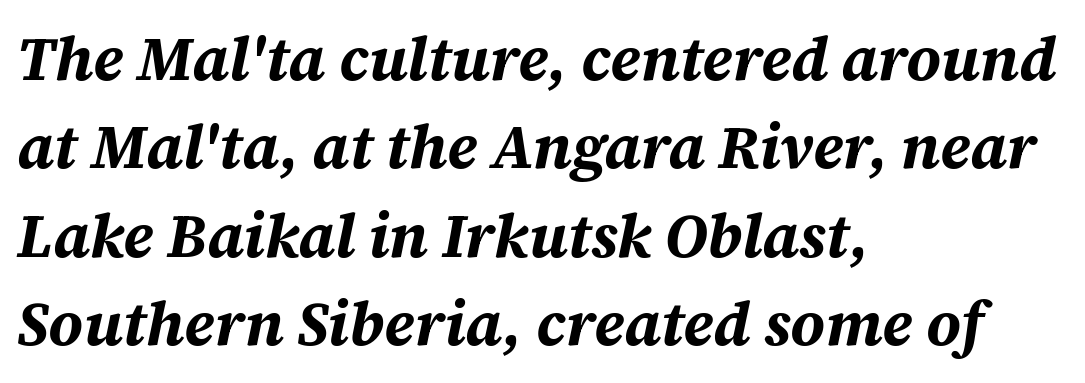
Q: Is the text bold? A: Yes.
Q: Is the text italic (slanted)? A: Yes, it leans right by about 12 degrees.
Q: Is the text underlined? A: No.
Q: How is the paragraph aligned? A: Left-aligned.
Q: Is the spacing between letters normal or unusually wide? A: Normal.
Q: Is the spacing between lines tight, normal or loose? A: Normal.
Q: Width (condensed, normal, or wide)? A: Normal.
Q: Stroke contrast? A: Medium.
Q: x-height? A: Large.
Q: Monospaced? A: No.
